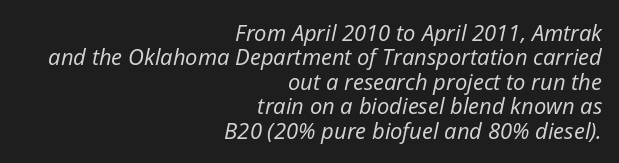
Q: Is the text bold? A: No.
Q: Is the text italic (slanted)? A: Yes, it leans right by about 12 degrees.
Q: Is the text underlined? A: No.
Q: How is the paragraph aligned? A: Right-aligned.
Q: Is the spacing between letters normal or unusually wide? A: Normal.
Q: Is the spacing between lines tight, normal or loose? A: Tight.
